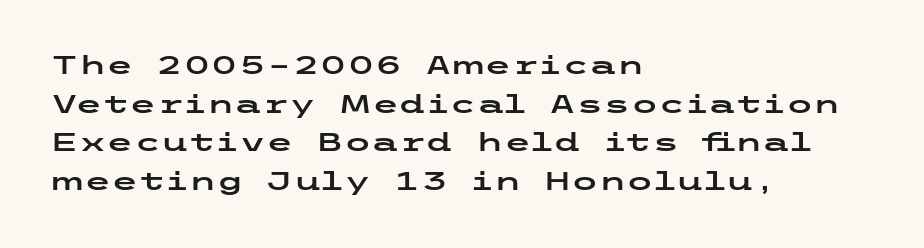
Q: Is the text italic (slanted)? A: No, it is upright.
Q: Is the text underlined? A: No.
Q: How is the paragraph aligned? A: Left-aligned.
Q: Is the spacing between letters normal or unusually wide? A: Normal.
Q: Is the spacing between lines tight, normal or loose? A: Normal.
